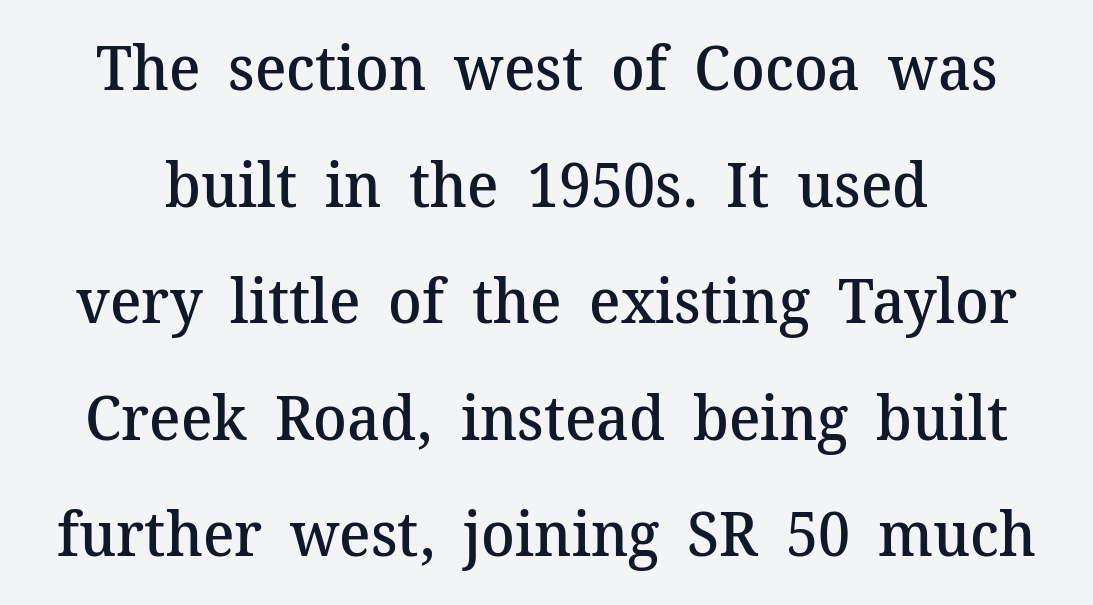
The image shows 62 px semibold serif type, upright; set line spacing 1.88x, normal letter spacing, not underlined; medium stroke contrast and a medium x-height.
